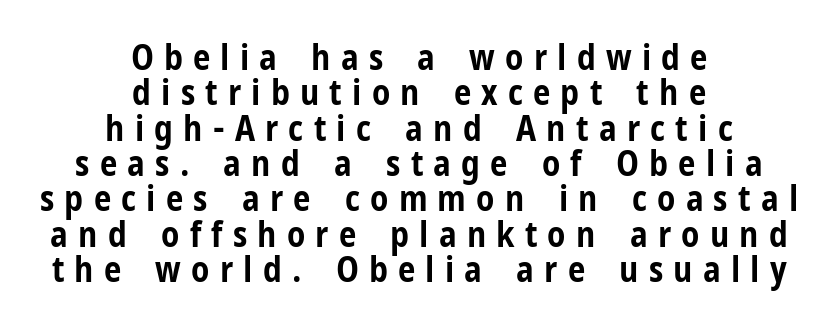
The image shows 35 px bold, condensed sans-serif type, upright; set centered, tight line spacing (1.01x), unusually wide letter spacing (+0.29 em), not underlined; low stroke contrast and a medium x-height.
